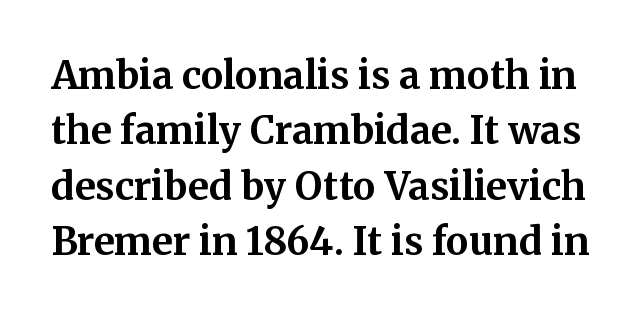
Q: Is the text bold? A: Yes.
Q: Is the text italic (slanted)? A: No, it is upright.
Q: Is the typeface a serif or a sans-serif typeface? A: Serif.
Q: Is the text underlined? A: No.
Q: Is the spacing between letters normal or unusually wide? A: Normal.
Q: Is the spacing between lines tight, normal or loose? A: Normal.
Q: Width (condensed, normal, or wide)? A: Normal.
Q: Stroke contrast? A: Medium.
Q: x-height? A: Medium.
Q: Monospaced? A: No.
